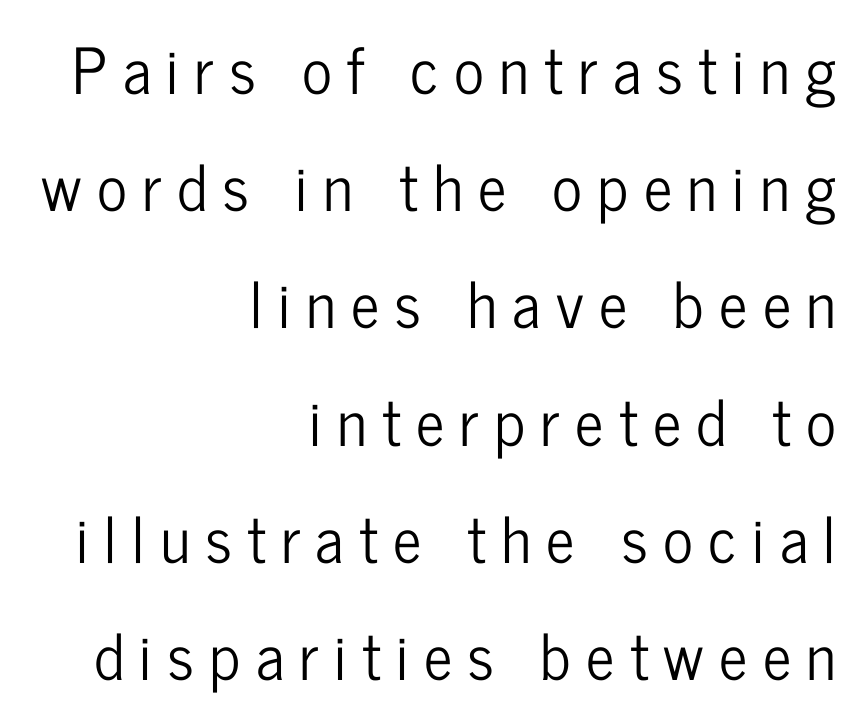
Q: Is the text italic (slanted)? A: No, it is upright.
Q: Is the typeface a serif or a sans-serif typeface? A: Sans-serif.
Q: Is the text underlined? A: No.
Q: How is the paragraph aligned? A: Right-aligned.
Q: Is the spacing between letters normal or unusually wide? A: Unusually wide.
Q: Width (condensed, normal, or wide)? A: Condensed.
Q: Stroke contrast? A: Low.
Q: x-height? A: Medium.
Q: Monospaced? A: No.
